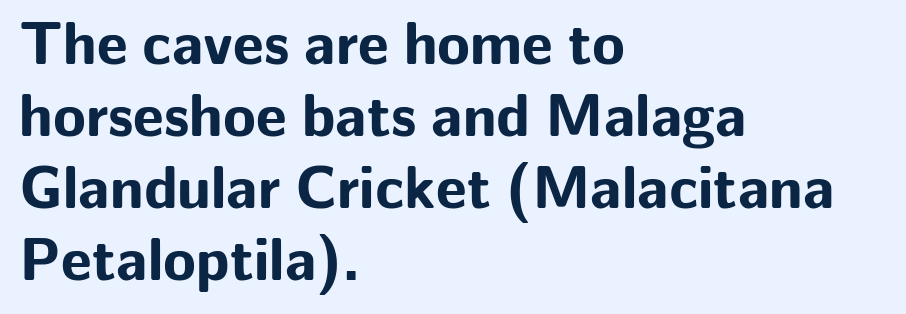
{"serif": "no", "italic": "no", "bold": "yes", "weight": "bold", "width": "normal", "stroke_contrast": "low", "x_height": "medium", "monospaced": "no", "underline": "no", "align": "left", "line_spacing_ratio": 1.2, "letter_spacing": "normal", "letter_spacing_em": 0.0, "glyph_px": 60}
